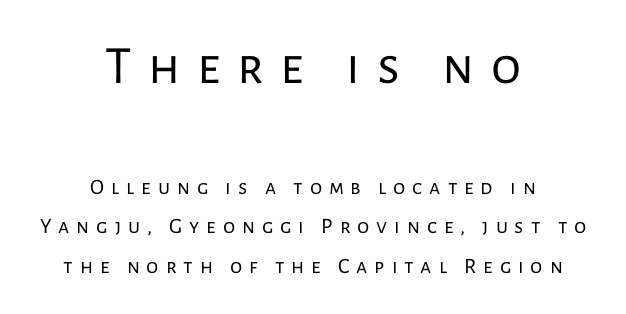
Q: Is the text bold? A: No.
Q: Is the text italic (slanted)? A: No, it is upright.
Q: Is the typeface a serif or a sans-serif typeface? A: Sans-serif.
Q: Is the text underlined? A: No.
Q: How is the paragraph aligned? A: Centered.
Q: Is the spacing between letters normal or unusually wide? A: Unusually wide.
Q: Which block of text is set in a larger size, the first (top) or the second (bottom)? A: The first (top) one.
Q: Width (condensed, normal, or wide)? A: Normal.
Q: Stroke contrast? A: Low.
Q: x-height? A: Medium.
Q: Monospaced? A: No.
